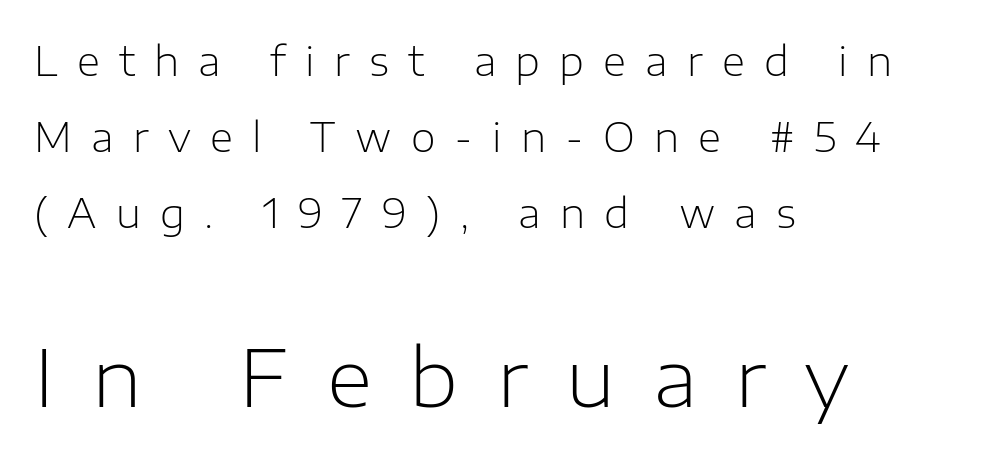
Q: Is the text bold? A: No.
Q: Is the text italic (slanted)? A: No, it is upright.
Q: Is the typeface a serif or a sans-serif typeface? A: Sans-serif.
Q: Is the text underlined? A: No.
Q: How is the paragraph aligned? A: Left-aligned.
Q: Is the spacing between letters normal or unusually wide? A: Unusually wide.
Q: Is the spacing between lines tight, normal or loose? A: Loose.
Q: Which block of text is set in a larger size, the first (top) or the second (bottom)? A: The second (bottom) one.
Q: Width (condensed, normal, or wide)? A: Normal.
Q: Stroke contrast? A: Low.
Q: x-height? A: Medium.
Q: Monospaced? A: No.
